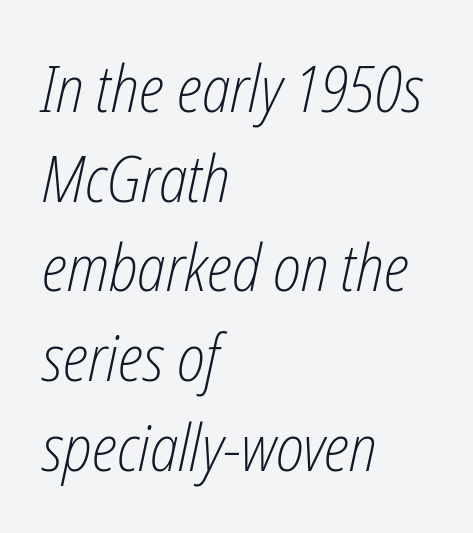
Quick note: italic. Every row of glyphs begins at an identical x-position on the left. No extra ink here — the face is not bold. No word sits above an underline.
